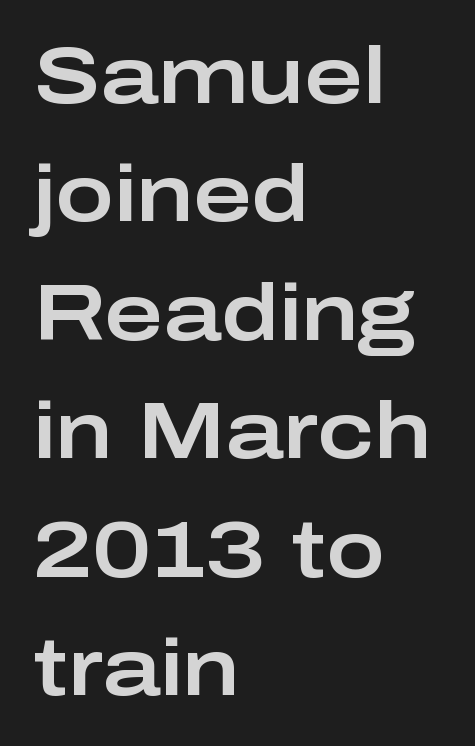
Q: Is the text italic (slanted)? A: No, it is upright.
Q: Is the typeface a serif or a sans-serif typeface? A: Sans-serif.
Q: Is the text underlined? A: No.
Q: How is the paragraph aligned? A: Left-aligned.
Q: Is the spacing between letters normal or unusually wide? A: Normal.
Q: Is the spacing between lines tight, normal or loose? A: Normal.
Q: Width (condensed, normal, or wide)? A: Wide.
Q: Stroke contrast? A: Low.
Q: x-height? A: Medium.
Q: Monospaced? A: No.
